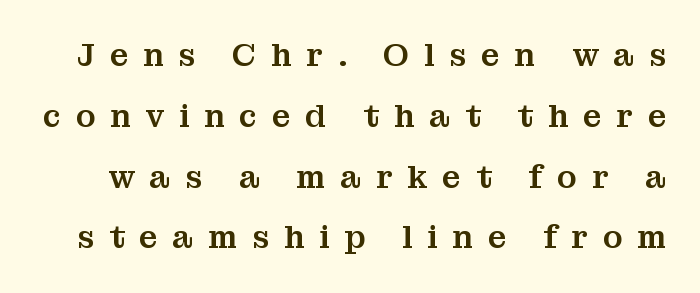
Q: Is the text italic (slanted)? A: No, it is upright.
Q: Is the typeface a serif or a sans-serif typeface? A: Serif.
Q: Is the text underlined? A: No.
Q: Is the spacing between letters normal or unusually wide? A: Unusually wide.
Q: Is the spacing between lines tight, normal or loose? A: Loose.
Q: Width (condensed, normal, or wide)? A: Normal.
Q: Stroke contrast? A: Medium.
Q: x-height? A: Medium.
Q: Monospaced? A: No.
